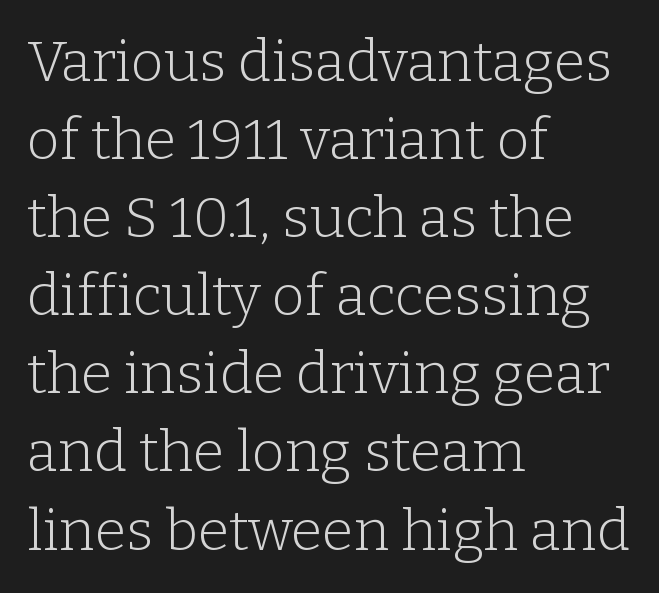
{"serif": "yes", "italic": "no", "bold": "no", "weight": "light", "width": "normal", "stroke_contrast": "low", "x_height": "medium", "monospaced": "no", "underline": "no", "align": "left", "line_spacing": "normal", "line_spacing_ratio": 1.37, "letter_spacing": "normal", "letter_spacing_em": 0.0, "glyph_px": 57}
